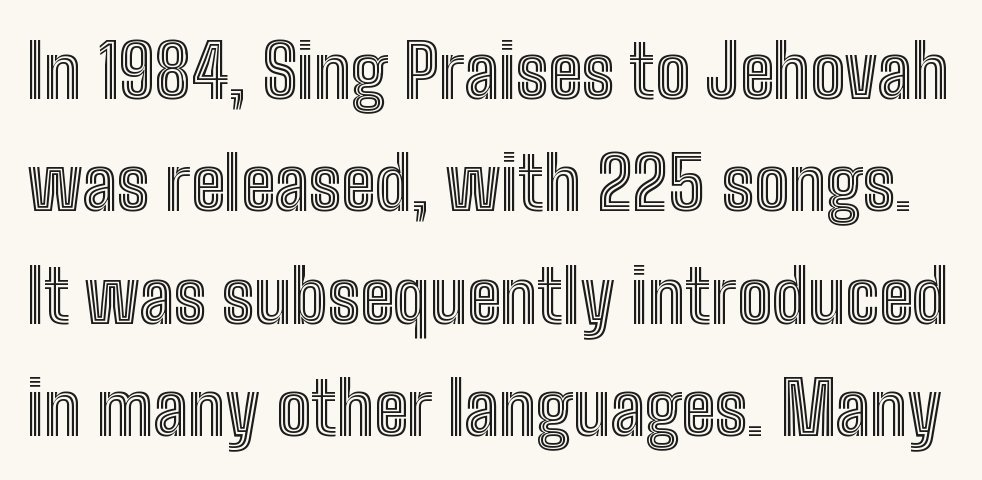
A clean baseline with only descenders dipping below it. You could not count columns in this text — the font is proportionally spaced. Quick note: interline space is typical. It's the straight-up-and-down kind of type.
